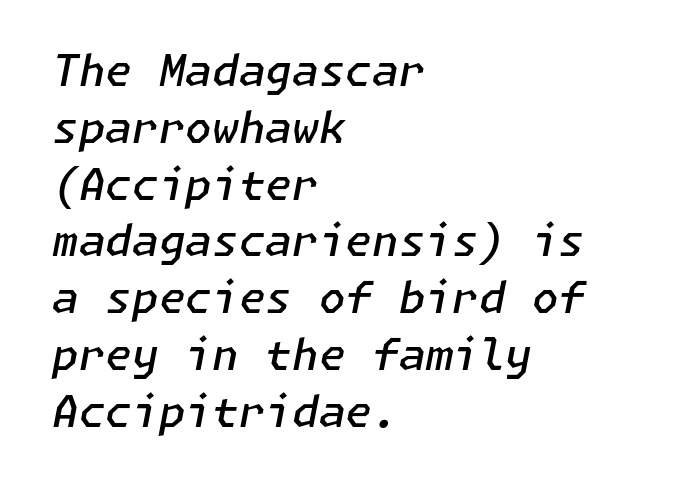
The image shows 43 px semibold type, italic (leaning right); set left-aligned, normal line spacing (1.32x), normal letter spacing, not underlined; low stroke contrast and a medium x-height.
